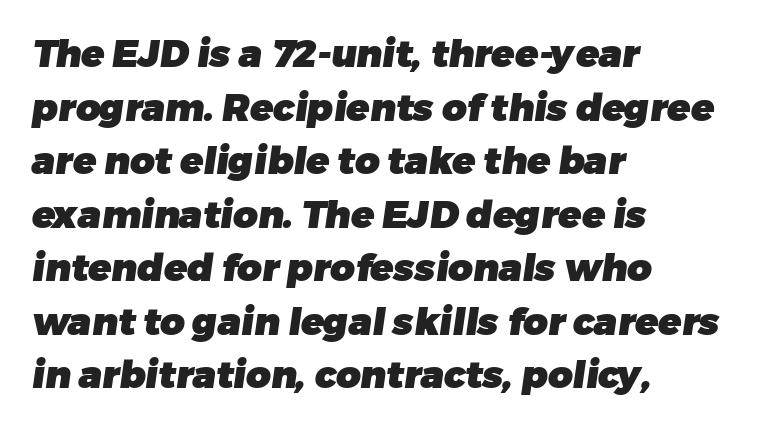
The image shows 38 px heavy sans-serif type; set left-aligned, normal line spacing (1.41x), normal letter spacing, not underlined; low stroke contrast and a medium x-height.
